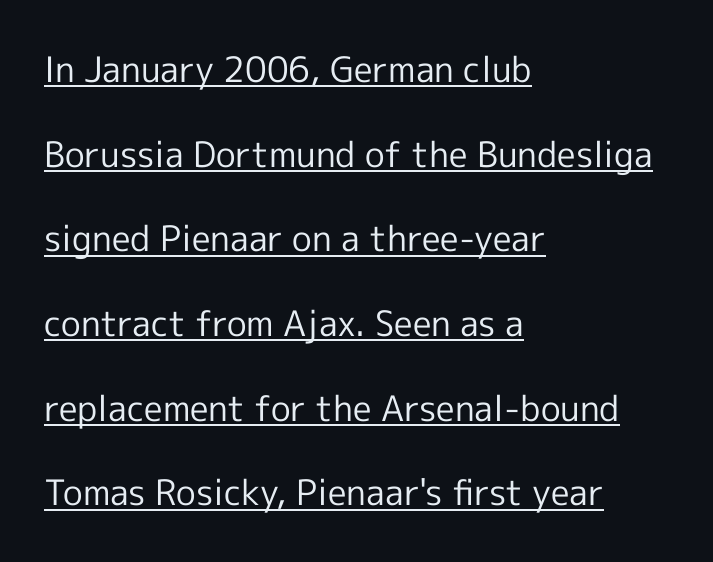
Vertical stems look standard width or narrower in stroke. Glance below the letters and you will spot a drawn line. Serif or sans? Sans — the stroke terminals are bare. This sample uses an upright cut, with every glyph sitting square on the baseline.
